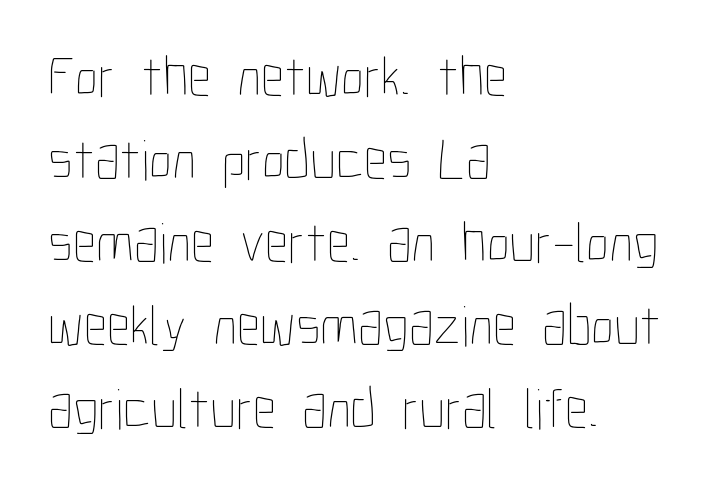
Decoration check: the copy has no underline. Each word holds together tightly as a unit, with standard inter-letter gaps. Heaviness? Minimal to ordinary, like unemphasized prose. Does the leading feel generous? No, just average. Proportional: the letters do not fall into vertical columns.
